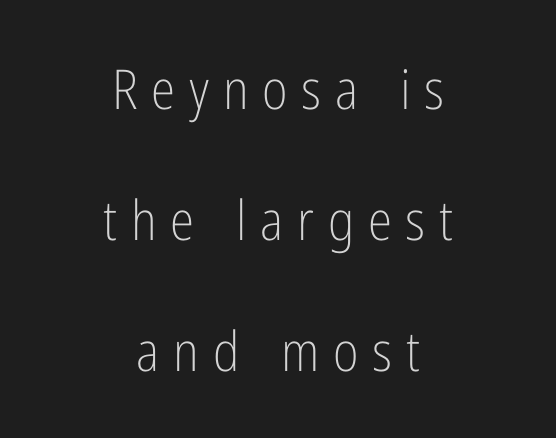
{"serif": "no", "italic": "no", "bold": "no", "weight": "light", "width": "condensed", "stroke_contrast": "low", "x_height": "medium", "monospaced": "no", "underline": "no", "align": "center", "line_spacing": "loose", "line_spacing_ratio": 2.38, "letter_spacing": "wide", "letter_spacing_em": 0.25, "glyph_px": 55}
